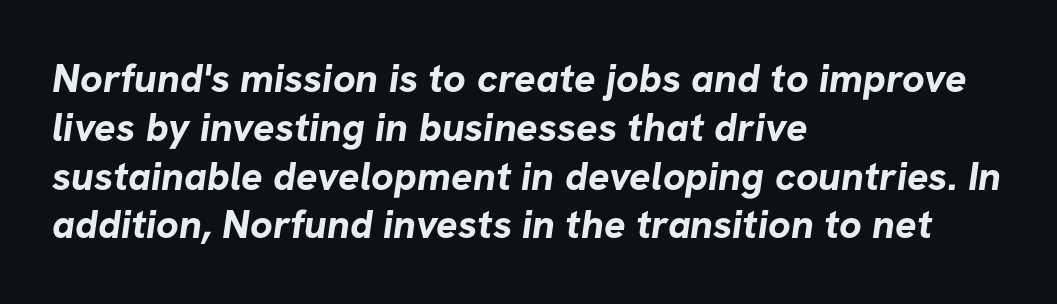
Q: Is the text bold? A: Yes.
Q: Is the typeface a serif or a sans-serif typeface? A: Sans-serif.
Q: Is the text underlined? A: No.
Q: How is the paragraph aligned? A: Left-aligned.
Q: Is the spacing between letters normal or unusually wide? A: Normal.
Q: Width (condensed, normal, or wide)? A: Normal.
Q: Stroke contrast? A: Low.
Q: x-height? A: Medium.
Q: Monospaced? A: No.
